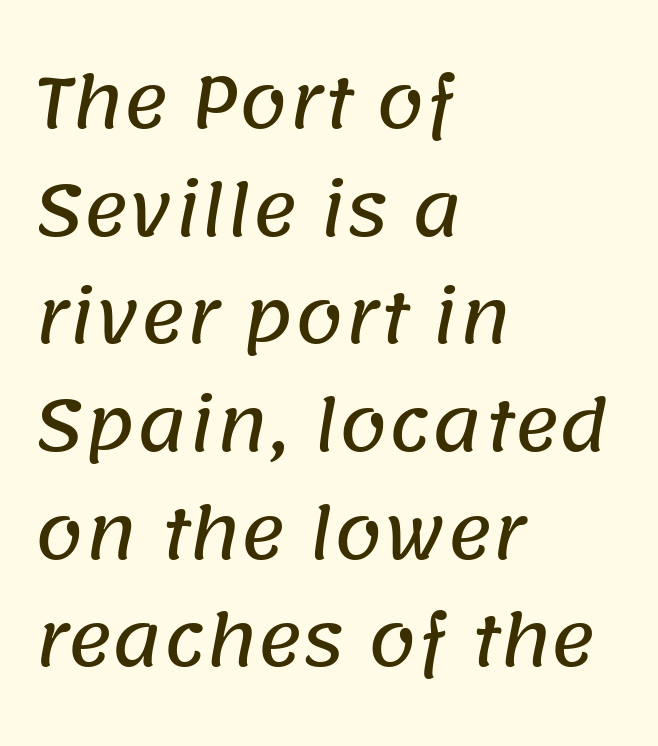
{"serif": "no", "width": "normal", "stroke_contrast": "low", "x_height": "large", "monospaced": "no", "underline": "no", "align": "left", "line_spacing": "normal", "line_spacing_ratio": 1.56, "letter_spacing": "normal", "letter_spacing_em": 0.0, "glyph_px": 69}
